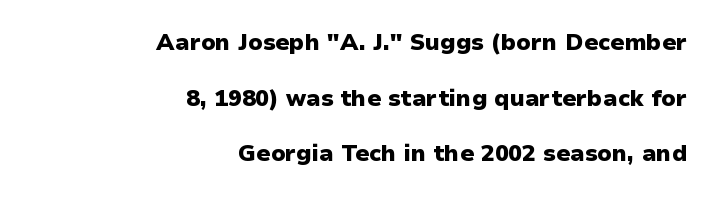
The image shows 23 px bold type, upright; set right-aligned, loose line spacing (2.42x), normal letter spacing, not underlined.
